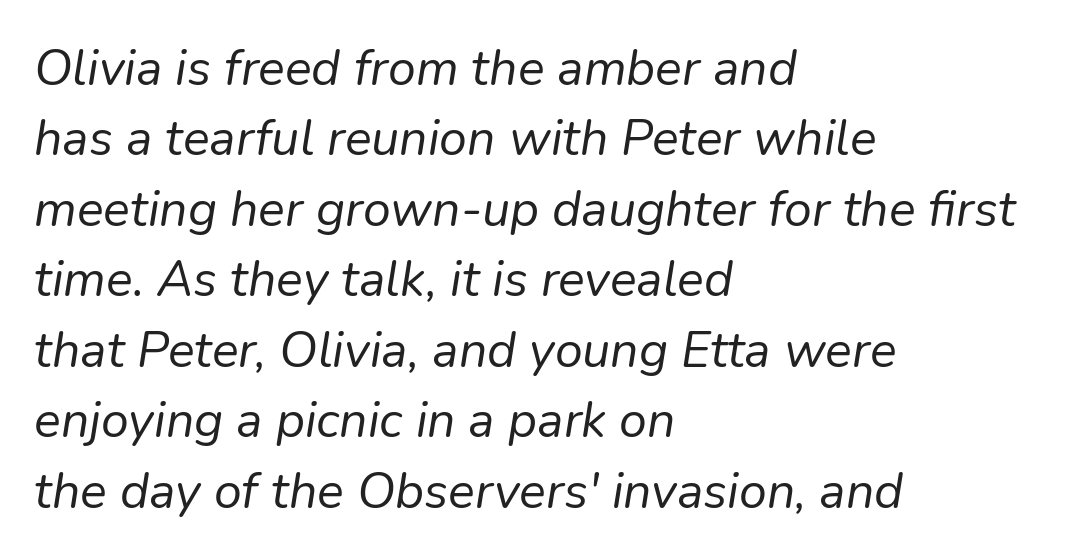
Q: Is the text bold? A: No.
Q: Is the text italic (slanted)? A: Yes, it leans right by about 9 degrees.
Q: Is the text underlined? A: No.
Q: How is the paragraph aligned? A: Left-aligned.
Q: Is the spacing between letters normal or unusually wide? A: Normal.
Q: Is the spacing between lines tight, normal or loose? A: Normal.
Q: Width (condensed, normal, or wide)? A: Normal.
Q: Stroke contrast? A: Low.
Q: x-height? A: Medium.
Q: Monospaced? A: No.
